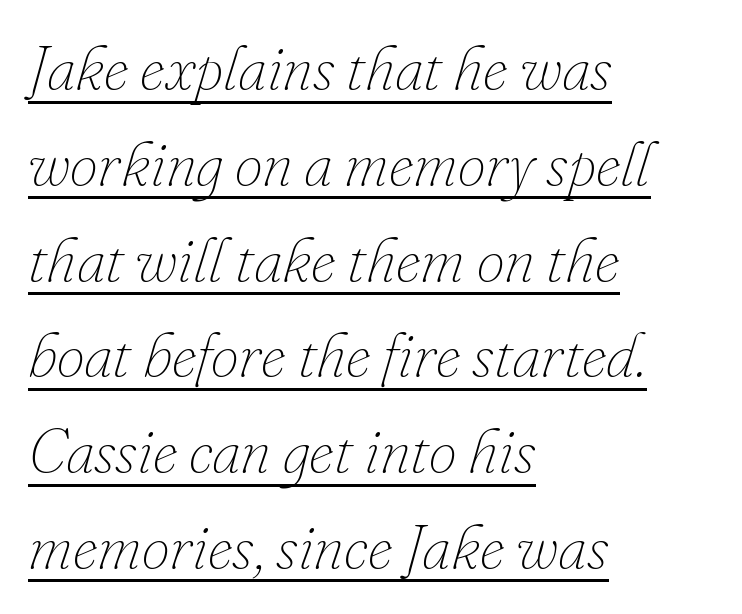
The image shows 63 px thin type, italic (leaning right); set left-aligned, normal line spacing (1.52x), normal letter spacing, underlined; low stroke contrast and a small x-height.
